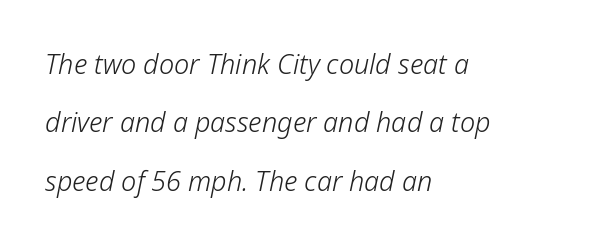
{"italic": "yes", "lean": "right", "slant_degrees": 12, "bold": "no", "underline": "no", "align": "left", "line_spacing": "loose", "line_spacing_ratio": 2.16, "letter_spacing": "normal", "letter_spacing_em": 0.0, "glyph_px": 27}
